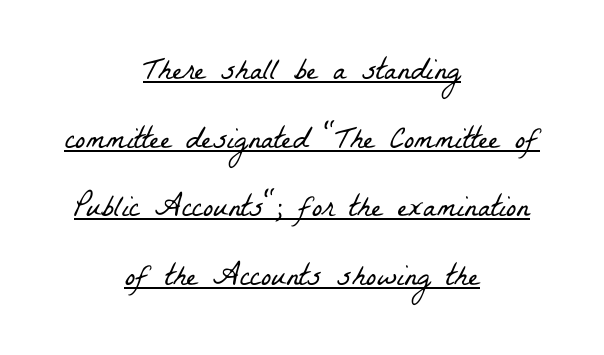
Q: Is the text bold? A: No.
Q: Is the typeface a serif or a sans-serif typeface? A: Serif.
Q: Is the text underlined? A: Yes.
Q: How is the paragraph aligned? A: Centered.
Q: Is the spacing between letters normal or unusually wide? A: Normal.
Q: Is the spacing between lines tight, normal or loose? A: Loose.
Q: Width (condensed, normal, or wide)? A: Condensed.
Q: Stroke contrast? A: Low.
Q: x-height? A: Medium.
Q: Monospaced? A: No.
